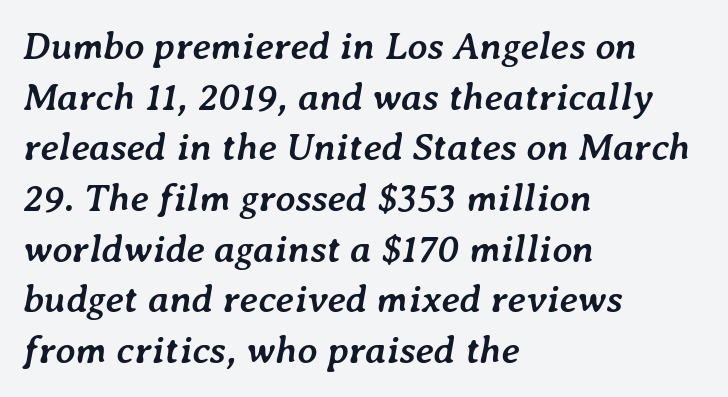
The image shows 39 px semibold type, italic (leaning right); set left-aligned, normal line spacing (1.3x), normal letter spacing, not underlined; low stroke contrast and a medium x-height.
